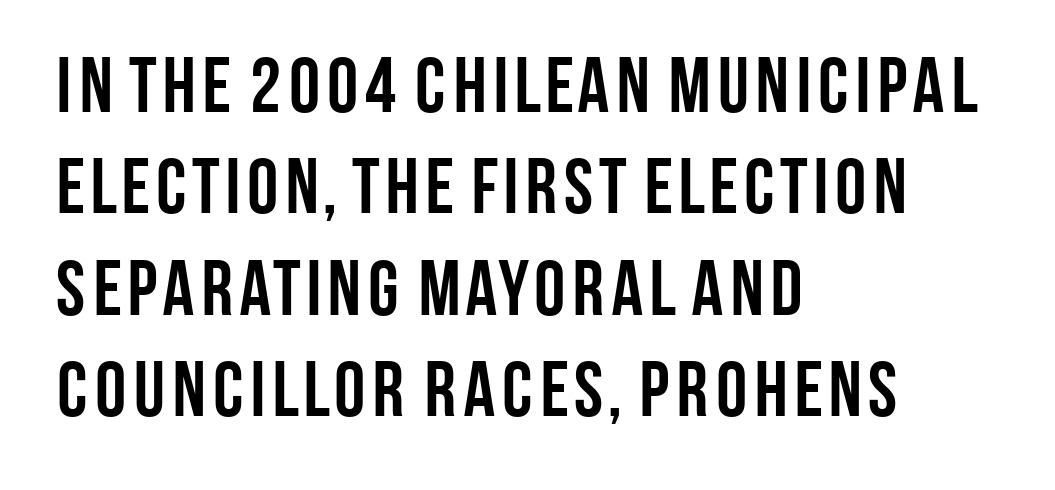
Q: Is the text bold? A: Yes.
Q: Is the text italic (slanted)? A: No, it is upright.
Q: Is the typeface a serif or a sans-serif typeface? A: Sans-serif.
Q: Is the text underlined? A: No.
Q: How is the paragraph aligned? A: Left-aligned.
Q: Is the spacing between letters normal or unusually wide? A: Normal.
Q: Is the spacing between lines tight, normal or loose? A: Normal.
Q: Width (condensed, normal, or wide)? A: Condensed.
Q: Stroke contrast? A: Low.
Q: x-height? A: Large.
Q: Monospaced? A: No.
